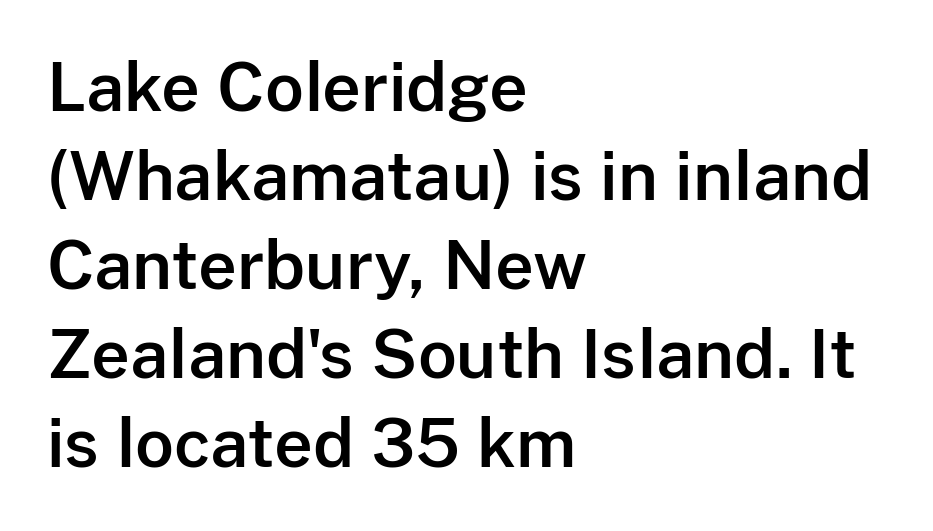
The image shows 67 px sans-serif type, upright; set left-aligned, normal line spacing (1.33x), normal letter spacing, not underlined; low stroke contrast and a medium x-height.
